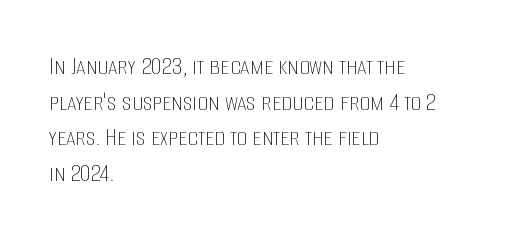
{"italic": "no", "bold": "no", "underline": "no", "align": "left", "line_spacing": "normal", "line_spacing_ratio": 1.32, "letter_spacing": "normal", "letter_spacing_em": 0.0, "glyph_px": 27}
